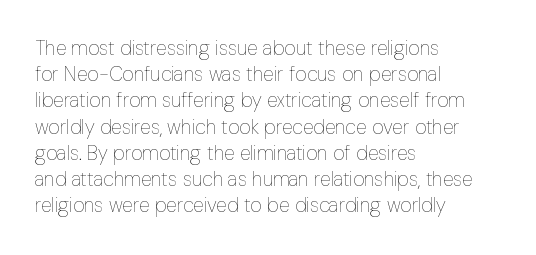
{"italic": "no", "bold": "no", "underline": "no", "align": "left", "line_spacing": "normal", "line_spacing_ratio": 1.31, "letter_spacing": "normal", "letter_spacing_em": 0.0, "glyph_px": 20}
